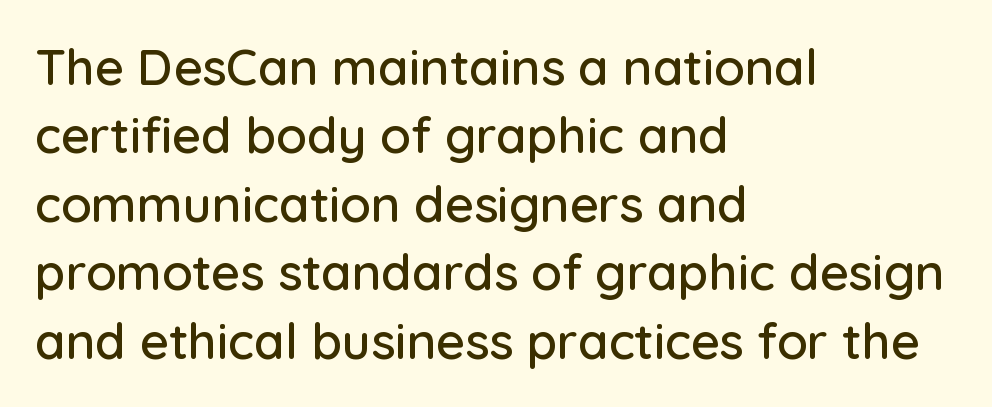
Q: Is the text italic (slanted)? A: No, it is upright.
Q: Is the typeface a serif or a sans-serif typeface? A: Sans-serif.
Q: Is the text underlined? A: No.
Q: How is the paragraph aligned? A: Left-aligned.
Q: Is the spacing between letters normal or unusually wide? A: Normal.
Q: Is the spacing between lines tight, normal or loose? A: Normal.
Q: Width (condensed, normal, or wide)? A: Normal.
Q: Stroke contrast? A: Low.
Q: x-height? A: Medium.
Q: Monospaced? A: No.
